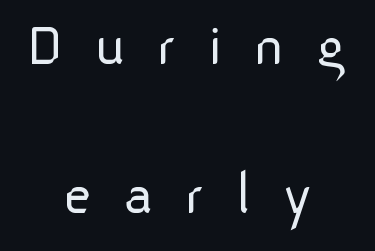
{"serif": "no", "italic": "no", "bold": "no", "weight": "light", "width": "normal", "stroke_contrast": "low", "x_height": "medium", "monospaced": "no", "underline": "no", "align": "center", "line_spacing": "loose", "line_spacing_ratio": 2.36, "letter_spacing": "wide", "letter_spacing_em": 0.5, "glyph_px": 63}
